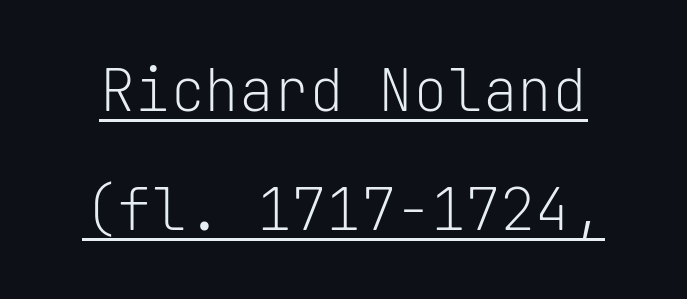
{"serif": "no", "italic": "no", "bold": "no", "weight": "light", "width": "normal", "stroke_contrast": "low", "x_height": "medium", "monospaced": "yes", "underline": "yes", "line_spacing": "loose", "line_spacing_ratio": 2.05, "letter_spacing": "normal", "letter_spacing_em": 0.0, "glyph_px": 58}
